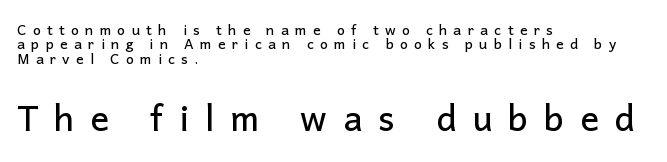
{"serif": "no", "italic": "no", "width": "normal", "stroke_contrast": "low", "x_height": "medium", "monospaced": "no", "underline": "no", "align": "left", "line_spacing": "tight", "line_spacing_ratio": 1.02, "letter_spacing": "wide", "letter_spacing_em": 0.45, "larger_block": "second", "size_ratio": 2.5, "glyph_px": 35}
